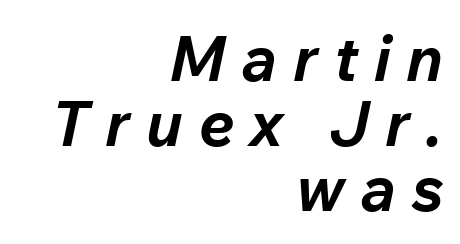
{"italic": "yes", "lean": "right", "slant_degrees": 12, "bold": "yes", "weight": "bold", "width": "normal", "stroke_contrast": "low", "x_height": "medium", "monospaced": "no", "underline": "no", "align": "right", "line_spacing": "tight", "line_spacing_ratio": 1.03, "letter_spacing": "wide", "letter_spacing_em": 0.25, "glyph_px": 63}
